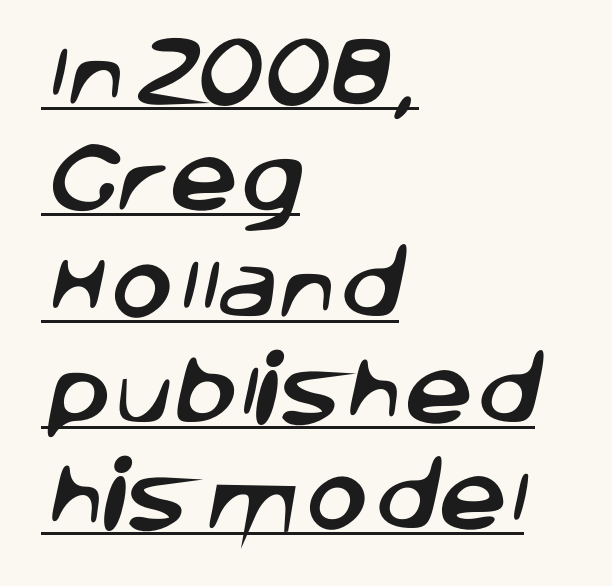
The image shows 77 px sans-serif type; set left-aligned, normal line spacing (1.38x), normal letter spacing, underlined; low stroke contrast and a large x-height.
